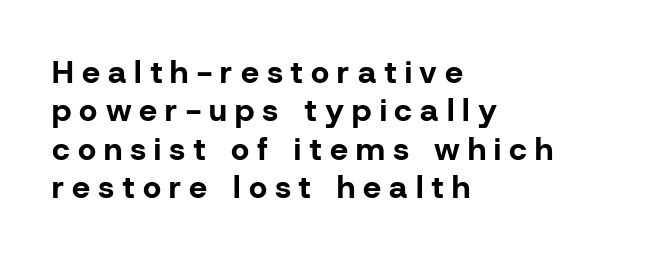
Q: Is the text bold? A: Yes.
Q: Is the text italic (slanted)? A: No, it is upright.
Q: Is the typeface a serif or a sans-serif typeface? A: Sans-serif.
Q: Is the text underlined? A: No.
Q: How is the paragraph aligned? A: Left-aligned.
Q: Is the spacing between letters normal or unusually wide? A: Unusually wide.
Q: Width (condensed, normal, or wide)? A: Normal.
Q: Stroke contrast? A: Low.
Q: x-height? A: Medium.
Q: Monospaced? A: No.
